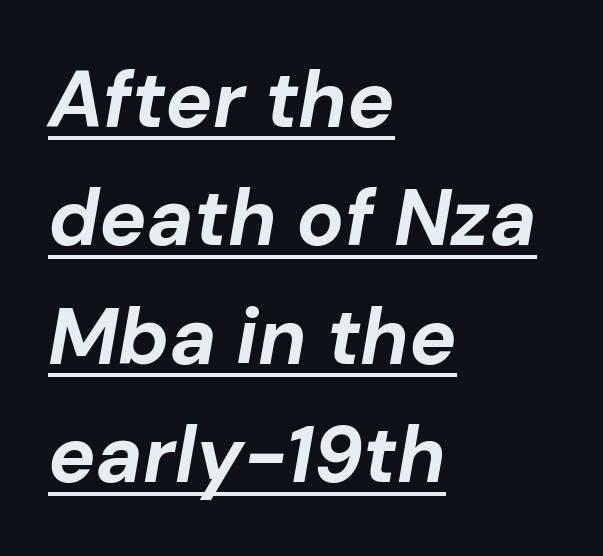
The image shows 79 px bold type, italic (leaning right); set left-aligned, normal line spacing (1.5x), normal letter spacing, underlined; low stroke contrast and a medium x-height.
